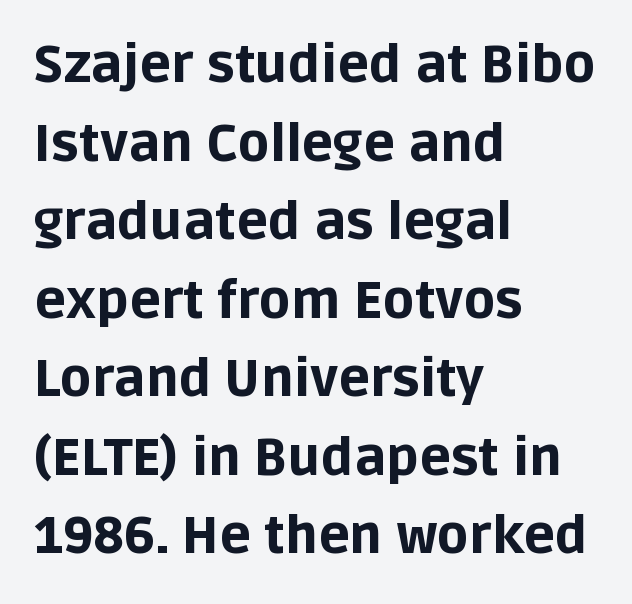
The image shows 52 px bold sans-serif type, upright; set left-aligned, normal line spacing (1.51x), normal letter spacing, not underlined; low stroke contrast and a large x-height.
